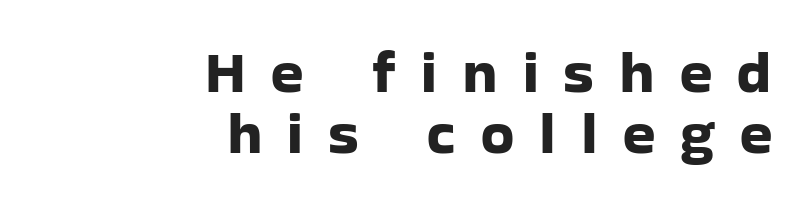
{"serif": "no", "italic": "no", "width": "normal", "stroke_contrast": "low", "x_height": "medium", "monospaced": "no", "underline": "no", "align": "right", "line_spacing": "tight", "line_spacing_ratio": 1.01, "letter_spacing": "wide", "letter_spacing_em": 0.42, "glyph_px": 60}
